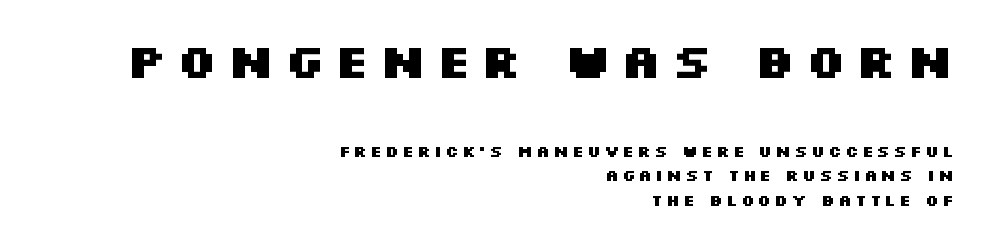
Q: Is the text bold? A: Yes.
Q: Is the text italic (slanted)? A: No, it is upright.
Q: Is the typeface a serif or a sans-serif typeface? A: Sans-serif.
Q: Is the text underlined? A: No.
Q: How is the paragraph aligned? A: Right-aligned.
Q: Is the spacing between lines tight, normal or loose? A: Normal.
Q: Which block of text is set in a larger size, the first (top) or the second (bottom)? A: The first (top) one.
Q: Width (condensed, normal, or wide)? A: Wide.
Q: Stroke contrast? A: Medium.
Q: x-height? A: Large.
Q: Monospaced? A: No.
